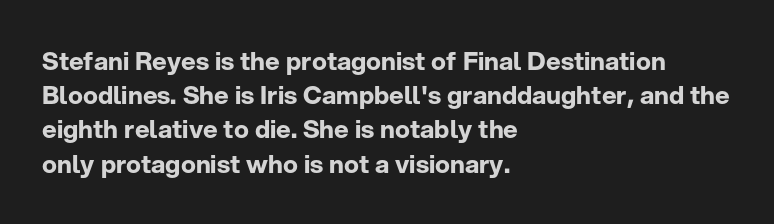
The image shows 25 px bold type, upright; set left-aligned, normal line spacing (1.37x), normal letter spacing, not underlined.
